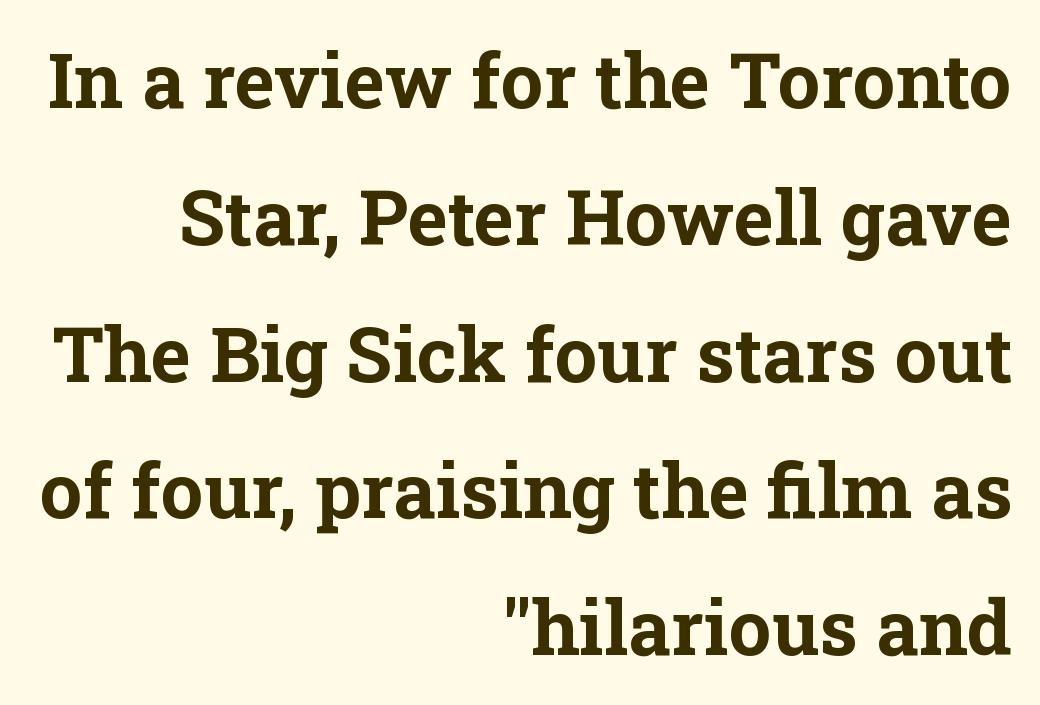
Q: Is the text bold? A: Yes.
Q: Is the text italic (slanted)? A: No, it is upright.
Q: Is the typeface a serif or a sans-serif typeface? A: Serif.
Q: Is the text underlined? A: No.
Q: How is the paragraph aligned? A: Right-aligned.
Q: Is the spacing between letters normal or unusually wide? A: Normal.
Q: Width (condensed, normal, or wide)? A: Normal.
Q: Stroke contrast? A: Low.
Q: x-height? A: Medium.
Q: Monospaced? A: No.
